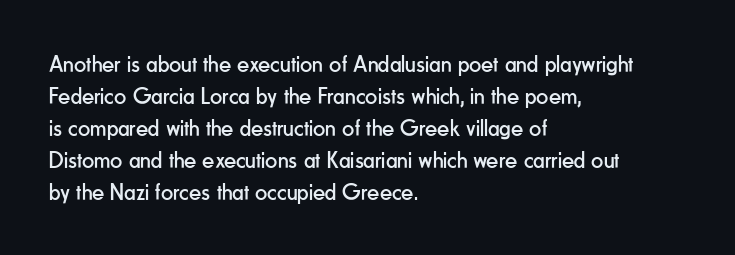
A bare baseline throughout the passage. Does the lettering tilt? It doesn't — this is upright. Leftover space on each line is placed entirely after the last word. Regarding leading, the lines here are spaced in the standard way. Inter-character spacing is left at the font's built-in metrics. Compared with a typical body face, this is equally light or lighter still.
